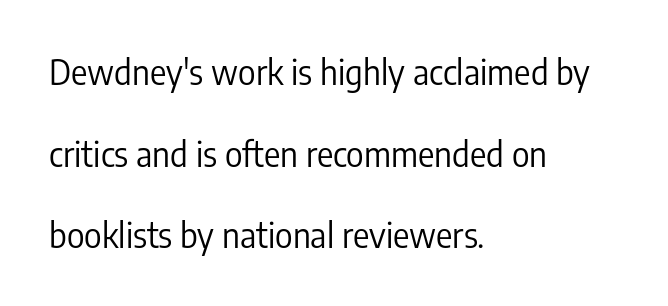
The image shows 34 px regular-weight, condensed sans-serif type, upright; set left-aligned, loose line spacing (2.4x), normal letter spacing, not underlined; low stroke contrast and a medium x-height.
